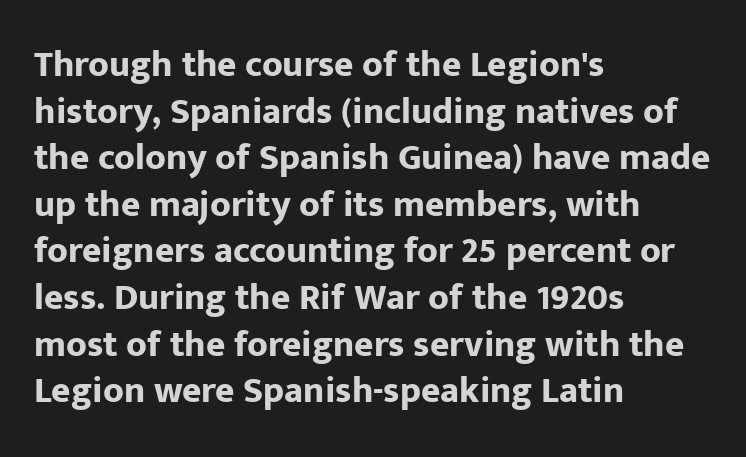
{"serif": "no", "italic": "no", "bold": "yes", "weight": "bold", "width": "normal", "stroke_contrast": "low", "x_height": "medium", "monospaced": "no", "underline": "no", "align": "left", "line_spacing": "normal", "line_spacing_ratio": 1.26, "letter_spacing": "normal", "letter_spacing_em": 0.0, "glyph_px": 37}
